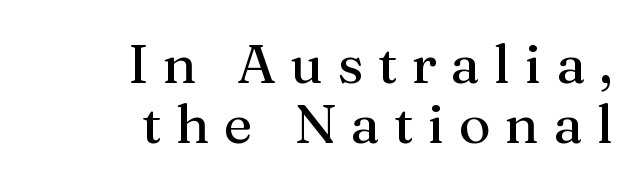
The image shows 55 px regular-weight serif type, upright; set right-aligned, tight line spacing (1.09x), unusually wide letter spacing (+0.26 em), not underlined; medium stroke contrast and a medium x-height.
